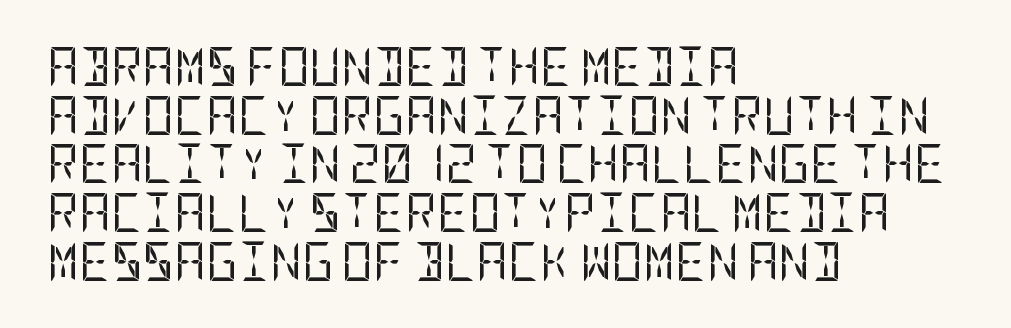
The image shows 39 px regular-weight, condensed sans-serif type, upright; set left-aligned, normal line spacing (1.25x), normal letter spacing, not underlined; low stroke contrast and a large x-height.
